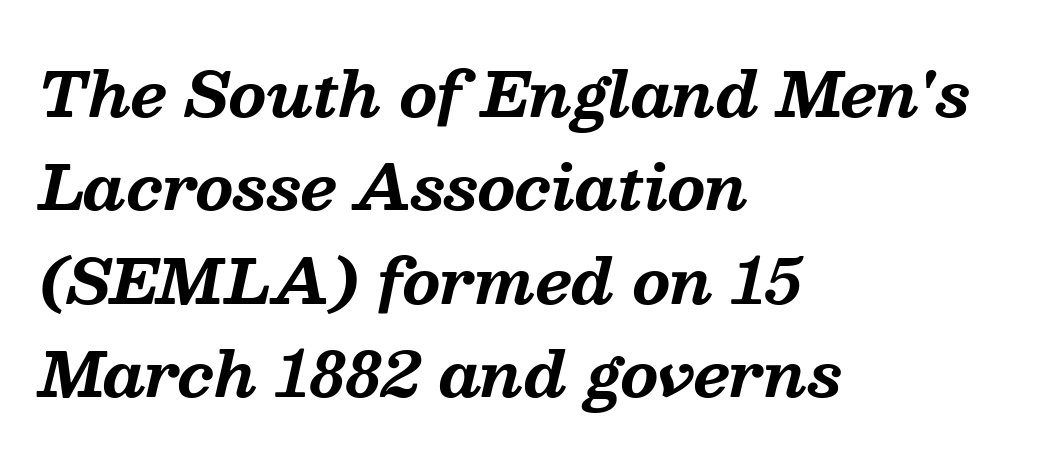
{"serif": "yes", "italic": "yes", "lean": "right", "slant_degrees": 13, "bold": "yes", "weight": "bold", "width": "normal", "stroke_contrast": "medium", "x_height": "medium", "monospaced": "no", "underline": "no", "align": "left", "line_spacing": "normal", "line_spacing_ratio": 1.53, "letter_spacing": "normal", "letter_spacing_em": 0.0, "glyph_px": 61}
